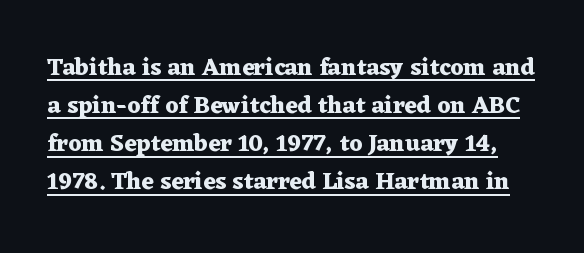
The image shows 24 px bold type, upright; set normal line spacing (1.59x), normal letter spacing, underlined.
